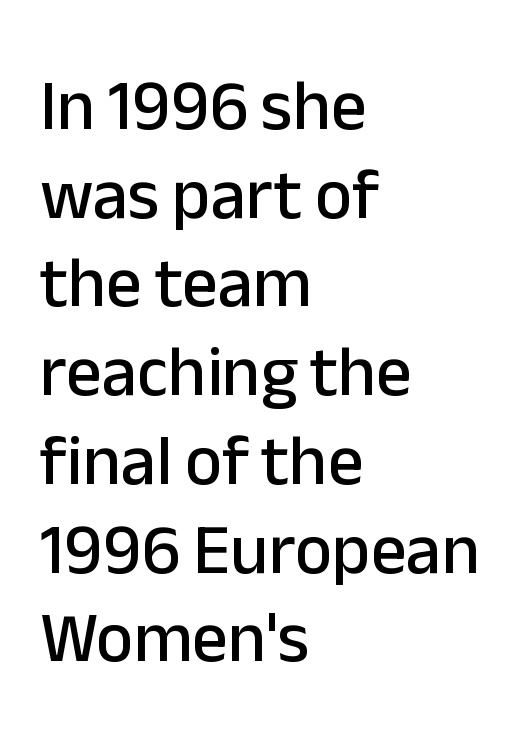
The rendering keeps characters at their native spacing. Looks like regular typesetting: each glyph gets only the width it needs. Line spacing here is normal. Each row of text sits above clean, open space. Reading down the block, your eye returns to a fixed left position each line. These lines are composed in type without serifs.
